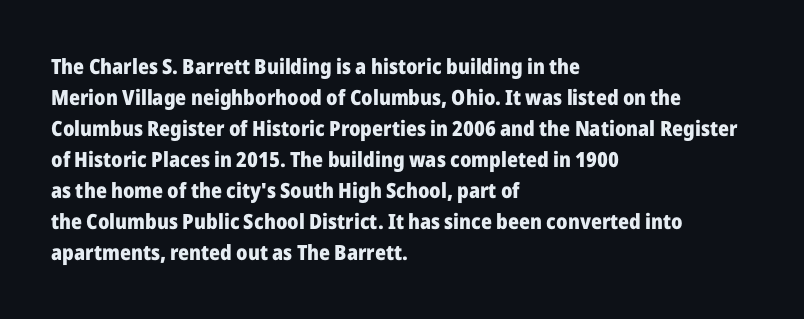
These lines keep a tight, regular rhythm from letter to letter. The typesetting leans heavy: a genuine bold. Line beginnings align vertically; line endings do not. If you drew a line through each stem, it would be perfectly vertical. Letters rest on an invisible, unmarked baseline.
